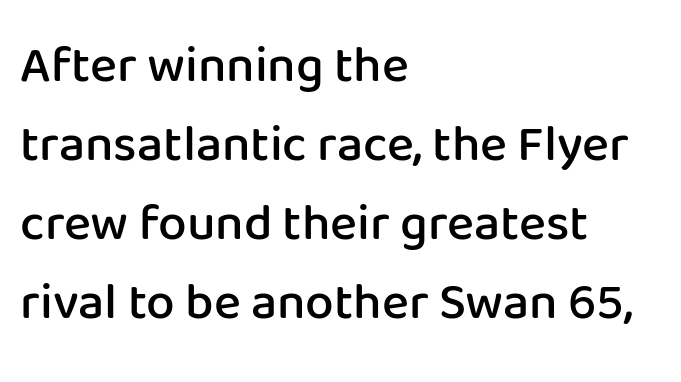
The specimen omits any rule beneath the text block's lines. Stroke thickness is moderately raised; the sample reads as semibold. You could not count columns in this text — the font is proportionally spaced. Which margin do the lines hug? The left one — the right edge is uneven.
